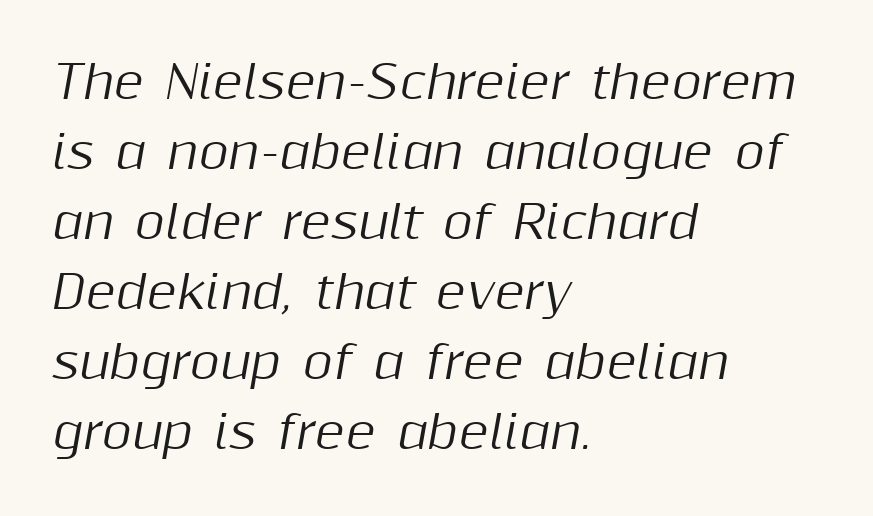
Honestly, the letter spacing is just normal — you wouldn't notice it. An italicized treatment has been applied to the whole sample. Horizontally, the lines are justified to the leading edge only. Is there much room between lines? A standard amount, neither cramped nor airy. Varying glyph widths throughout — classic text-font behaviour. Plain, unruled lines of type.
